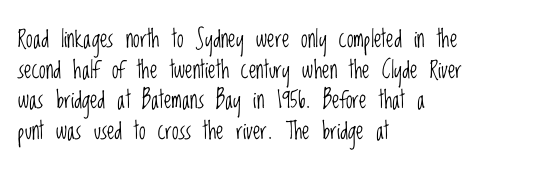
The image shows 24 px text type, upright; set left-aligned, normal line spacing (1.28x), normal letter spacing, not underlined.
